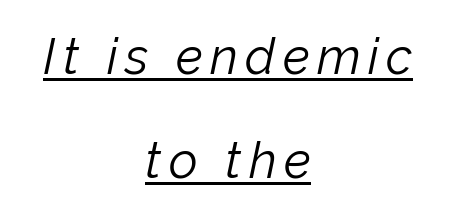
The image shows 50 px light type, italic (leaning right); set centered, loose line spacing (2.08x), underlined; low stroke contrast and a medium x-height.
